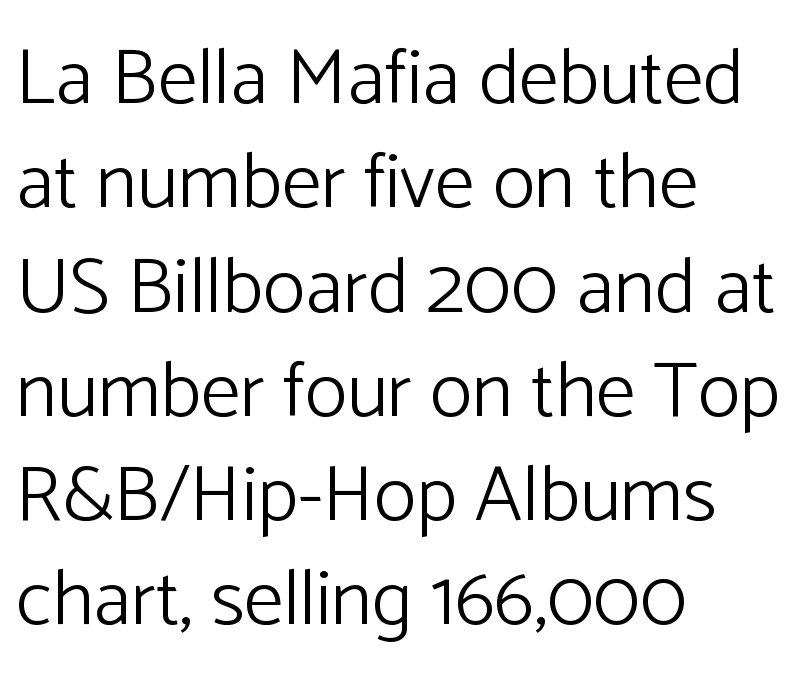
Q: Is the text bold? A: No.
Q: Is the text italic (slanted)? A: No, it is upright.
Q: Is the typeface a serif or a sans-serif typeface? A: Sans-serif.
Q: Is the text underlined? A: No.
Q: How is the paragraph aligned? A: Left-aligned.
Q: Is the spacing between letters normal or unusually wide? A: Normal.
Q: Is the spacing between lines tight, normal or loose? A: Normal.
Q: Width (condensed, normal, or wide)? A: Normal.
Q: Stroke contrast? A: Low.
Q: x-height? A: Medium.
Q: Monospaced? A: No.
